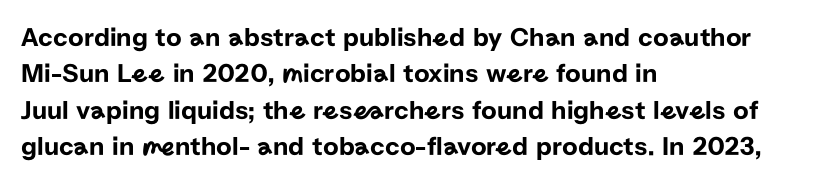
{"italic": "no", "underline": "no", "align": "left", "line_spacing": "normal", "line_spacing_ratio": 1.35, "letter_spacing": "normal", "letter_spacing_em": 0.0, "glyph_px": 27}
